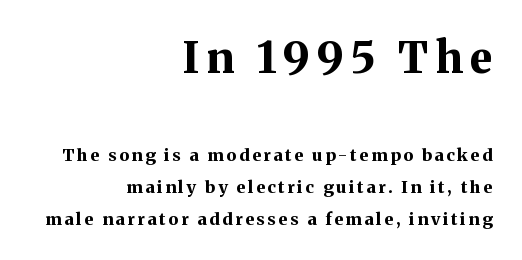
Q: Is the text bold? A: Yes.
Q: Is the text italic (slanted)? A: No, it is upright.
Q: Is the typeface a serif or a sans-serif typeface? A: Serif.
Q: Is the text underlined? A: No.
Q: How is the paragraph aligned? A: Right-aligned.
Q: Which block of text is set in a larger size, the first (top) or the second (bottom)? A: The first (top) one.
Q: Width (condensed, normal, or wide)? A: Normal.
Q: Stroke contrast? A: Medium.
Q: x-height? A: Medium.
Q: Monospaced? A: No.
